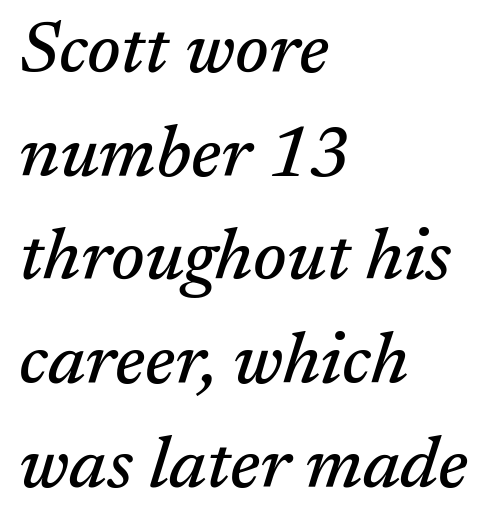
Check the space under the baseline: it is left empty. Spacing verdict: proportional, widths tailored to each character. Standard letterfit; no display-style spreading of the glyphs. The text carries the slant typical of an italic or oblique font. The rendering anchors every line to the left-hand side.
